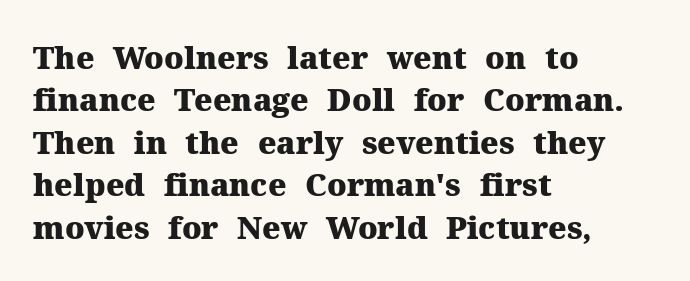
Look at the bottom of the vertical strokes: they flare into serifs here. These lines were composed using upright roman letters. Caption: multi-line text, flush left, ragged right. Is the letter spacing exaggerated? No — it looks like the ordinary default. The lines sit at an ordinary, default distance from one another.
